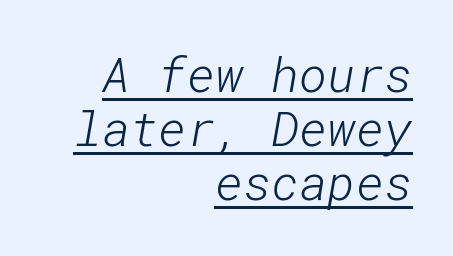
Q: Is the text bold? A: No.
Q: Is the typeface a serif or a sans-serif typeface? A: Sans-serif.
Q: Is the text underlined? A: Yes.
Q: How is the paragraph aligned? A: Right-aligned.
Q: Is the spacing between letters normal or unusually wide? A: Normal.
Q: Is the spacing between lines tight, normal or loose? A: Tight.
Q: Width (condensed, normal, or wide)? A: Normal.
Q: Stroke contrast? A: Low.
Q: x-height? A: Medium.
